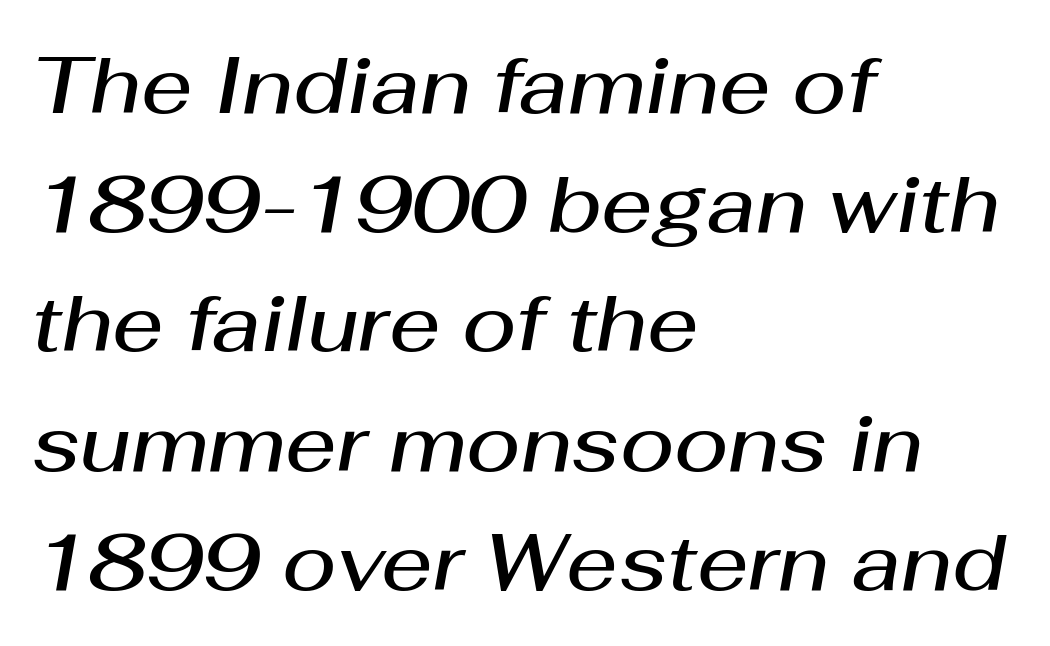
{"italic": "yes", "lean": "right", "slant_degrees": 10, "bold": "semi", "weight": "semibold", "width": "normal", "stroke_contrast": "medium", "x_height": "medium", "monospaced": "no", "underline": "no", "align": "left", "line_spacing": "normal", "line_spacing_ratio": 1.49, "letter_spacing": "normal", "letter_spacing_em": 0.0, "glyph_px": 80}
